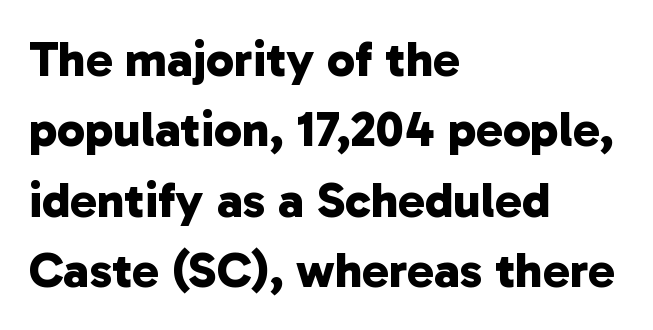
The image shows 50 px bold sans-serif type; set left-aligned, normal line spacing (1.41x), normal letter spacing, not underlined; low stroke contrast and a medium x-height.
